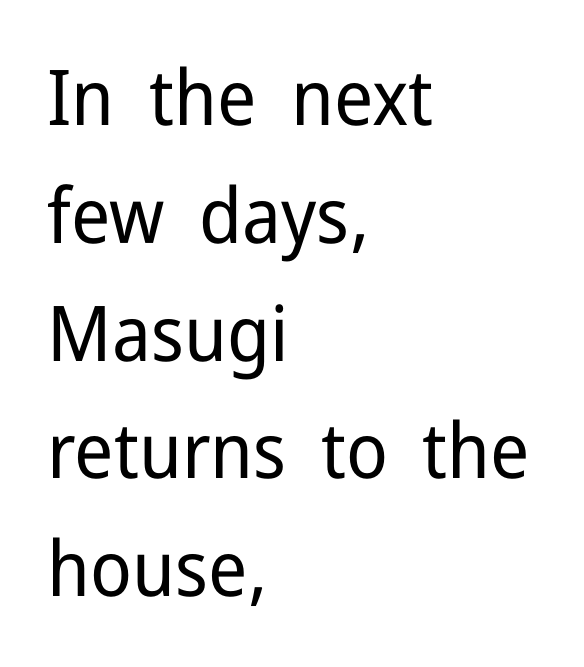
{"serif": "no", "italic": "no", "bold": "no", "weight": "regular", "width": "normal", "stroke_contrast": "low", "x_height": "medium", "monospaced": "no", "underline": "no", "align": "left", "line_spacing": "normal", "line_spacing_ratio": 1.53, "letter_spacing": "normal", "letter_spacing_em": 0.0, "glyph_px": 77}
